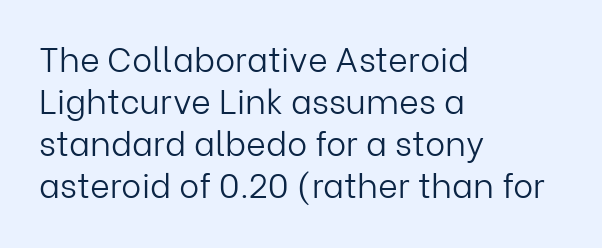
Q: Is the text bold? A: No.
Q: Is the text italic (slanted)? A: No, it is upright.
Q: Is the typeface a serif or a sans-serif typeface? A: Sans-serif.
Q: Is the text underlined? A: No.
Q: How is the paragraph aligned? A: Left-aligned.
Q: Is the spacing between letters normal or unusually wide? A: Normal.
Q: Width (condensed, normal, or wide)? A: Normal.
Q: Stroke contrast? A: Low.
Q: x-height? A: Medium.
Q: Monospaced? A: No.
